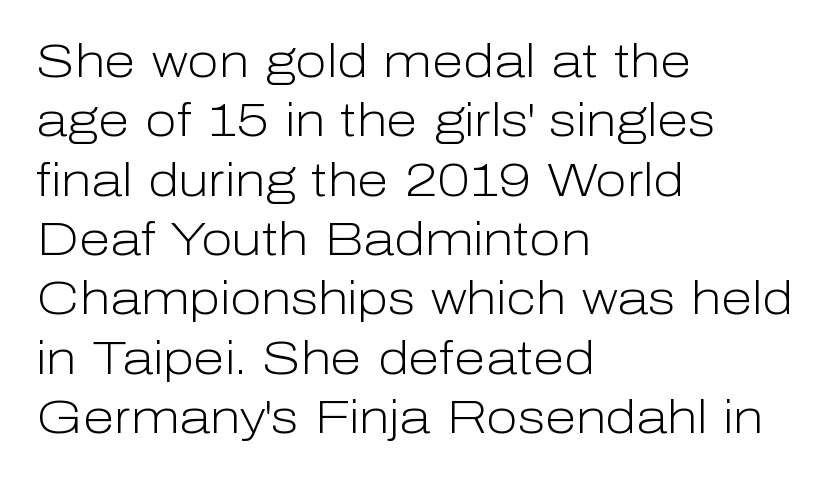
The letters stand upright; this is a roman face. The letters advance in unequal steps, a hallmark of proportional type. Nothing unusual about the tracking: characters are spaced as the font intends. The typesetter chose a ragged-right arrangement here.
